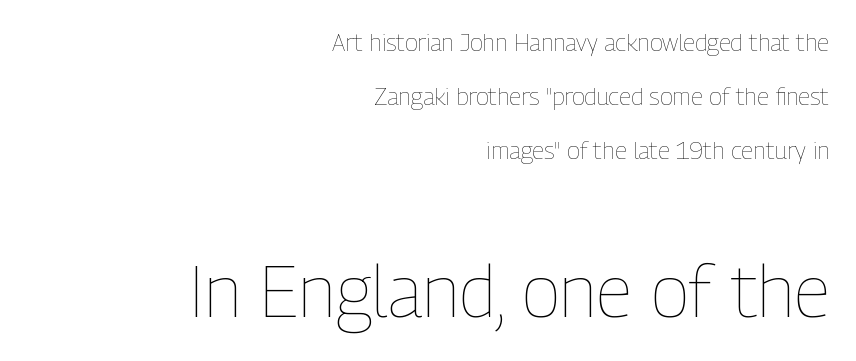
The image shows 72 px thin, condensed type, upright; set right-aligned, loose line spacing (2.25x), normal letter spacing, not underlined; the second (bottom) block is 3.0x larger; low stroke contrast and a medium x-height.
